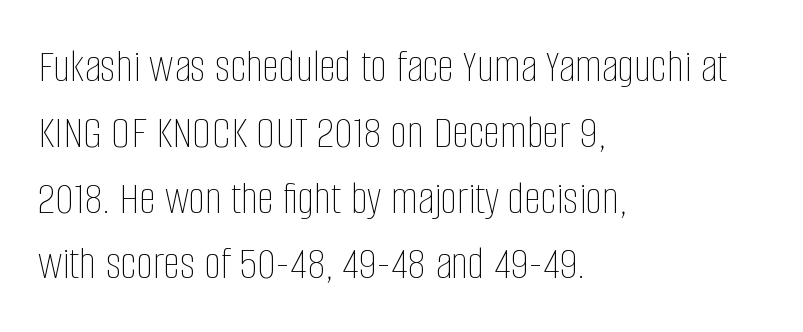
{"italic": "no", "bold": "no", "weight": "thin", "width": "condensed", "stroke_contrast": "low", "x_height": "large", "monospaced": "no", "underline": "no", "align": "left", "line_spacing": "normal", "line_spacing_ratio": 1.4, "letter_spacing": "normal", "letter_spacing_em": 0.0, "glyph_px": 47}
